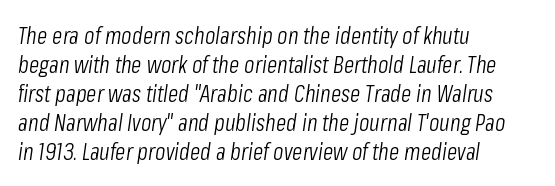
The image shows 24 px text type, italic (leaning right); set left-aligned, line spacing 1.21x, normal letter spacing, not underlined.
